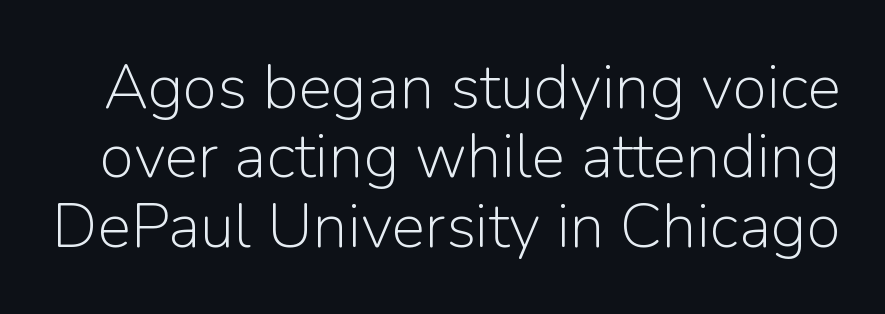
Q: Is the text bold? A: No.
Q: Is the text italic (slanted)? A: No, it is upright.
Q: Is the typeface a serif or a sans-serif typeface? A: Sans-serif.
Q: Is the text underlined? A: No.
Q: Is the spacing between letters normal or unusually wide? A: Normal.
Q: Is the spacing between lines tight, normal or loose? A: Tight.
Q: Width (condensed, normal, or wide)? A: Normal.
Q: Stroke contrast? A: Low.
Q: x-height? A: Medium.
Q: Monospaced? A: No.
